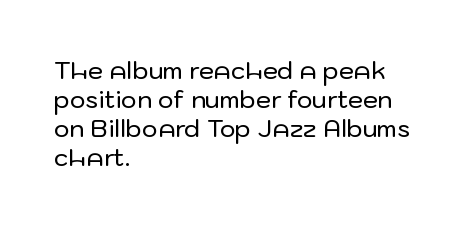
Q: Is the text italic (slanted)? A: No, it is upright.
Q: Is the text underlined? A: No.
Q: How is the paragraph aligned? A: Left-aligned.
Q: Is the spacing between letters normal or unusually wide? A: Normal.
